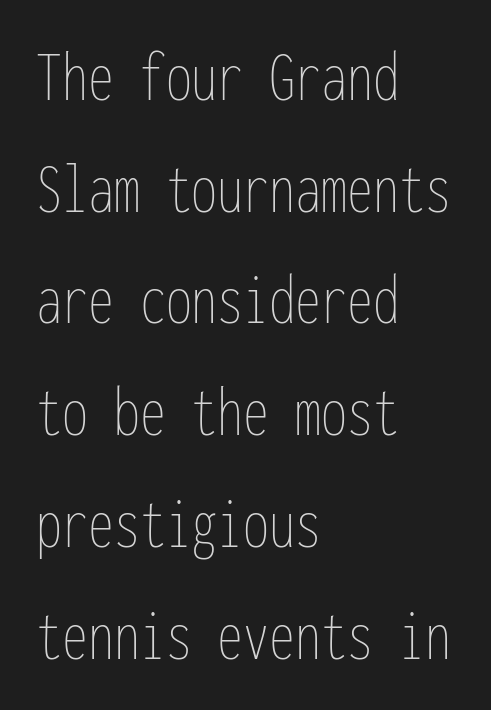
In terms of posture, this sample is upright. No extra tracking has been applied to these lines. These lines are rendered in a fixed-pitch font. Horizontally, the lines are justified to the leading edge only. No word sits above an underline.
